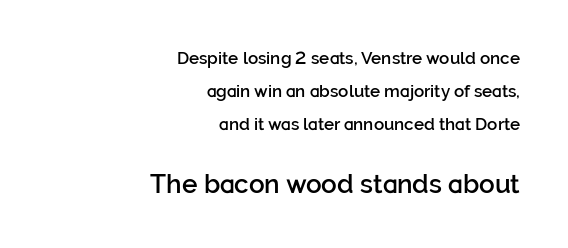
The typography opts for an upright posture over an oblique one. Anything drawn beneath the words? Only blank space. The rendering uses a large line-height, opening up the rows. Leftover space on each line is placed entirely before the opening word.
